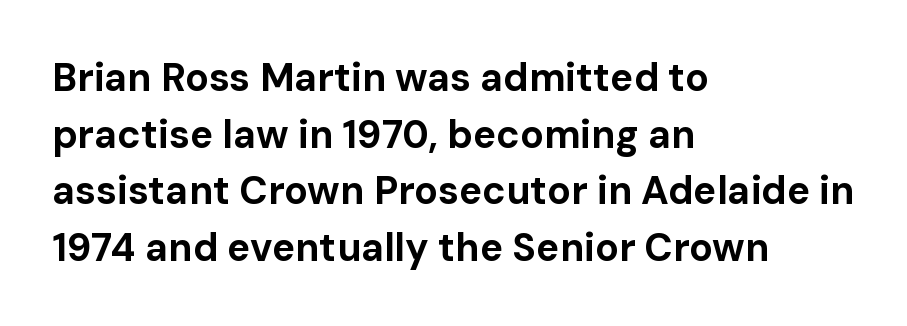
The image shows 39 px bold sans-serif type, upright; set left-aligned, normal line spacing (1.45x), normal letter spacing, not underlined; low stroke contrast and a medium x-height.
